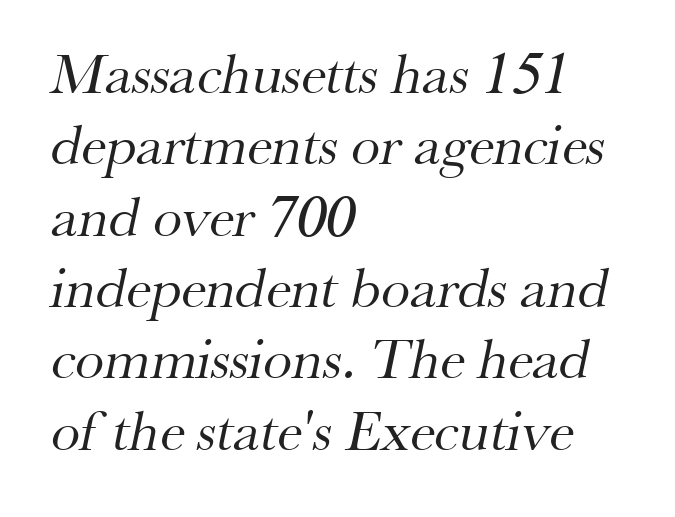
Q: Is the text bold? A: No.
Q: Is the typeface a serif or a sans-serif typeface? A: Serif.
Q: Is the text underlined? A: No.
Q: How is the paragraph aligned? A: Left-aligned.
Q: Is the spacing between letters normal or unusually wide? A: Normal.
Q: Width (condensed, normal, or wide)? A: Normal.
Q: Stroke contrast? A: Medium.
Q: x-height? A: Small.
Q: Monospaced? A: No.
